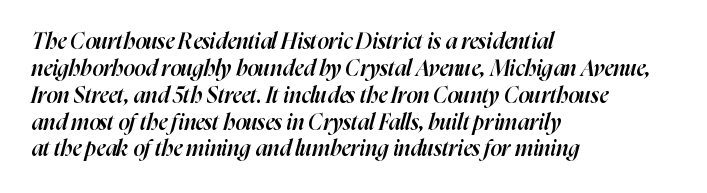
{"italic": "yes", "lean": "right", "slant_degrees": 16, "bold": "semi", "underline": "no", "align": "left", "line_spacing_ratio": 1.22, "letter_spacing": "normal", "letter_spacing_em": 0.0, "glyph_px": 22}
